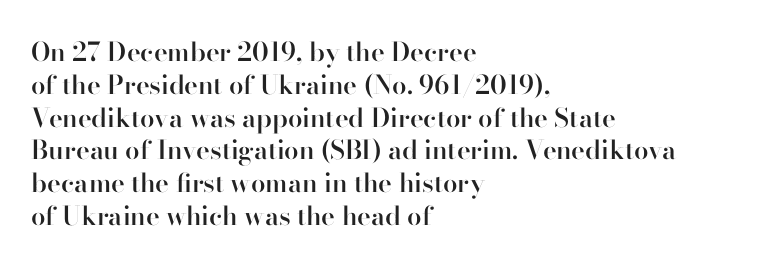
The image shows 26 px text type, upright; set left-aligned, normal line spacing (1.26x), normal letter spacing, not underlined.
